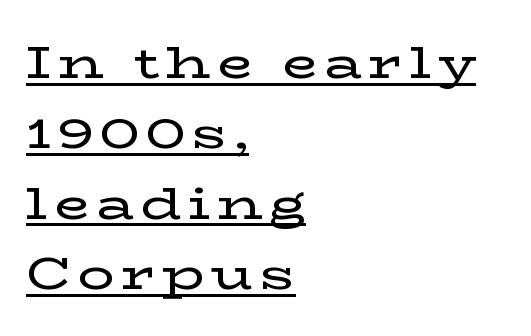
How would I describe the line gaps? Plain and ordinary. A typographer would call this underscored text. The rendering uses natural spacing where letterforms have individual widths. Rendered with straight, roman letterforms.
